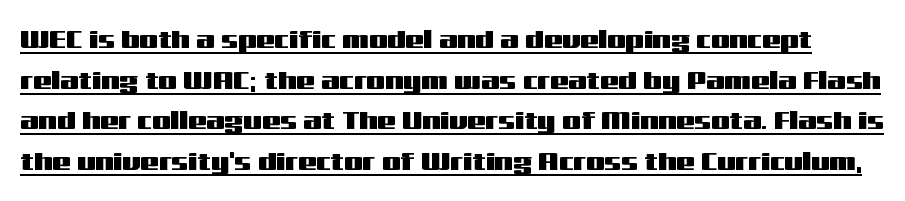
What's the leading like? Ordinary, nothing unusual. Notice how the stems are strictly vertical — no italics here. Is there an underline? Yes — a line sits under the letters. How are the letters spaced? Ordinarily, with no added tracking.
